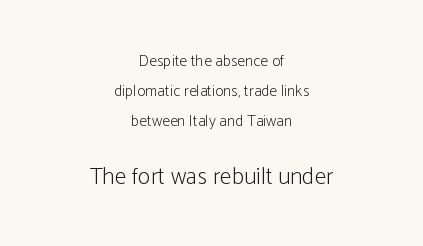
Plain, unruled lines of type. Stem width sits at or under what a default text font uses. Horizontally, the lines are justified to the midpoint only. The second block has been scaled up relative to the first. Tracking here is standard; glyphs follow each other at the usual distance.
